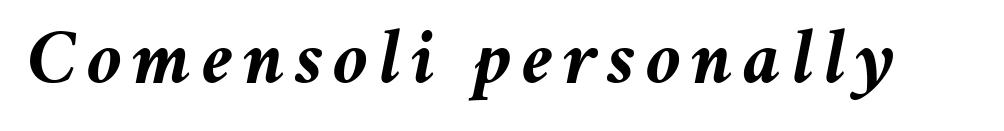
{"italic": "yes", "lean": "right", "slant_degrees": 11, "bold": "yes", "weight": "semibold", "width": "normal", "stroke_contrast": "medium", "x_height": "medium", "monospaced": "no", "underline": "no", "glyph_px": 78}
